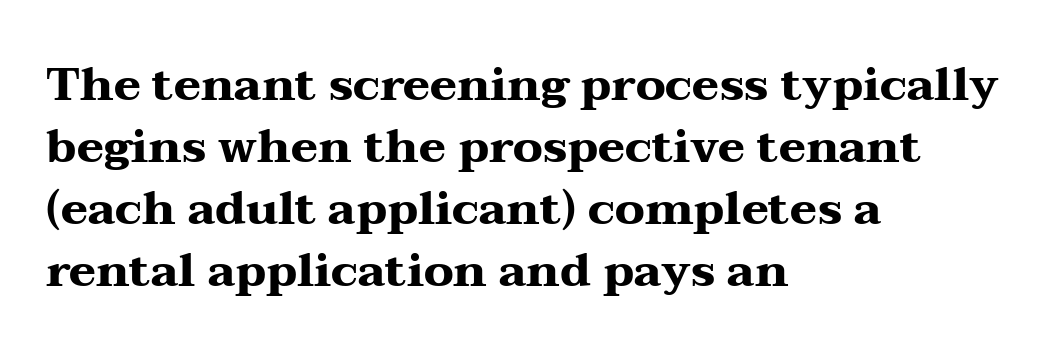
Q: Is the text bold? A: Yes.
Q: Is the text italic (slanted)? A: No, it is upright.
Q: Is the typeface a serif or a sans-serif typeface? A: Serif.
Q: Is the text underlined? A: No.
Q: How is the paragraph aligned? A: Left-aligned.
Q: Is the spacing between letters normal or unusually wide? A: Normal.
Q: Is the spacing between lines tight, normal or loose? A: Normal.
Q: Width (condensed, normal, or wide)? A: Wide.
Q: Stroke contrast? A: Medium.
Q: x-height? A: Medium.
Q: Monospaced? A: No.
